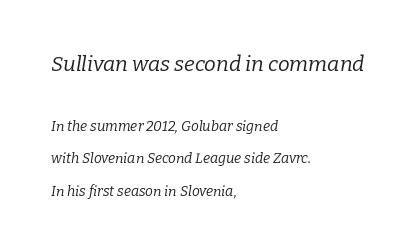
The image shows 21 px text type, italic (leaning right); set left-aligned, loose line spacing (2.33x), normal letter spacing, not underlined; the first (top) block is 1.5x larger.
